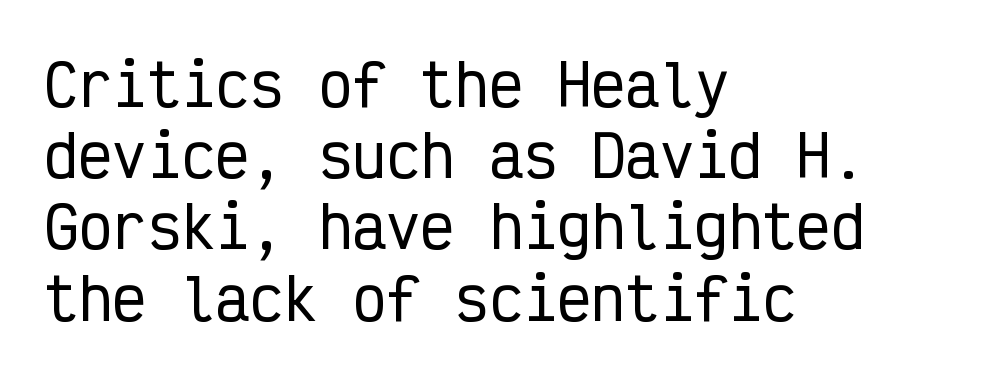
Underline: absent. Nothing unusual about the tracking: characters are spaced as the font intends. This sample uses a sans-serif face. Every character sits straight up, as roman type does. Is the block centered? No — it sits flush against the left margin. Every character here occupies the same horizontal width, giving the sample a typewriter-like rhythm.
